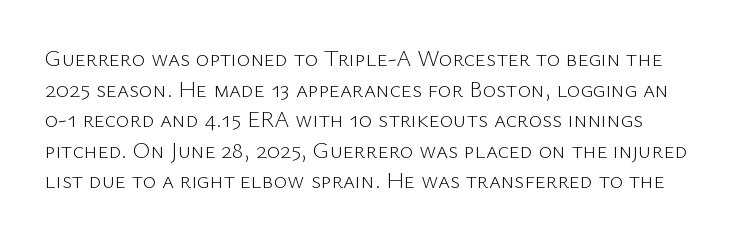
{"italic": "no", "bold": "no", "underline": "no", "line_spacing": "normal", "line_spacing_ratio": 1.33, "letter_spacing": "normal", "letter_spacing_em": 0.0, "glyph_px": 23}
